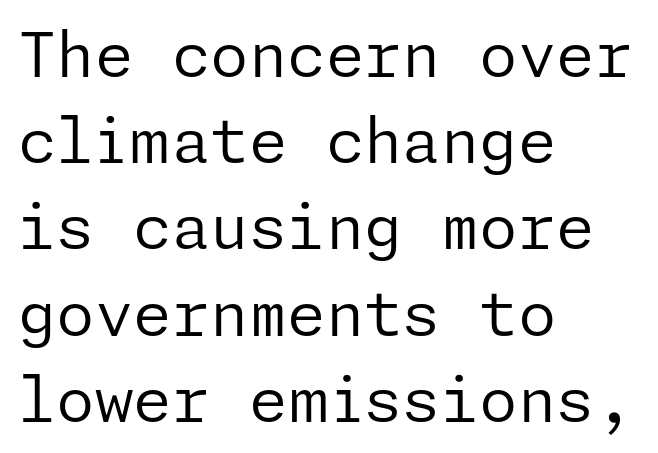
Short note: letters normally spaced. The typeface chosen for these lines omits serifs. The typography opts for an upright posture over an oblique one. Line starts are locked; line ends wander. The strip under each line holds only bare page.
